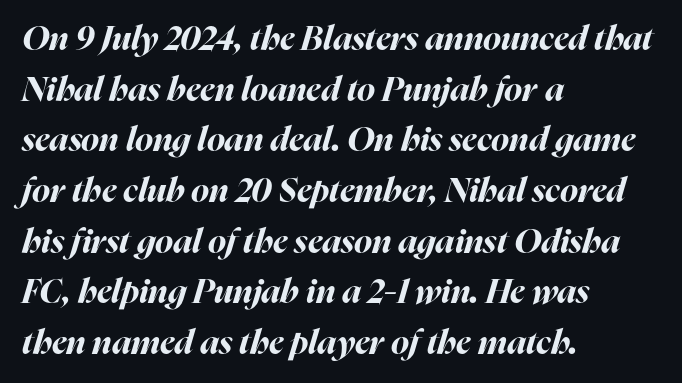
{"italic": "yes", "lean": "right", "slant_degrees": 16, "bold": "yes", "weight": "bold", "width": "normal", "stroke_contrast": "high", "x_height": "medium", "monospaced": "no", "underline": "no", "align": "left", "line_spacing": "normal", "line_spacing_ratio": 1.49, "letter_spacing": "normal", "letter_spacing_em": 0.0, "glyph_px": 34}
